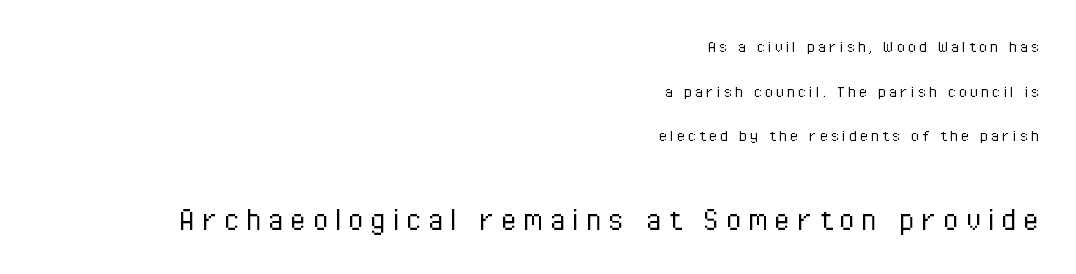
Q: Is the text bold? A: No.
Q: Is the text italic (slanted)? A: No, it is upright.
Q: Is the typeface a serif or a sans-serif typeface? A: Sans-serif.
Q: Is the text underlined? A: No.
Q: How is the paragraph aligned? A: Right-aligned.
Q: Is the spacing between lines tight, normal or loose? A: Loose.
Q: Which block of text is set in a larger size, the first (top) or the second (bottom)? A: The second (bottom) one.
Q: Width (condensed, normal, or wide)? A: Condensed.
Q: Stroke contrast? A: Low.
Q: x-height? A: Medium.
Q: Monospaced? A: No.
